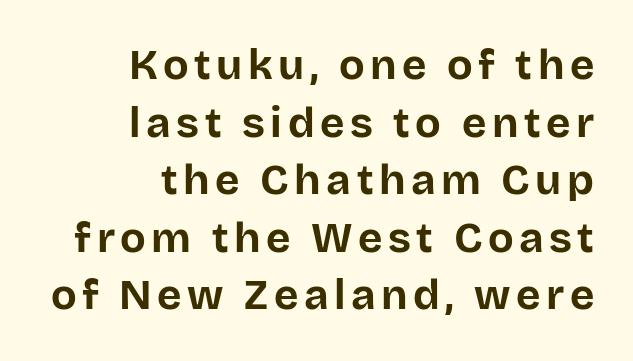
The image shows 42 px bold sans-serif type, upright; set right-aligned, normal line spacing (1.37x), not underlined; low stroke contrast and a large x-height.
